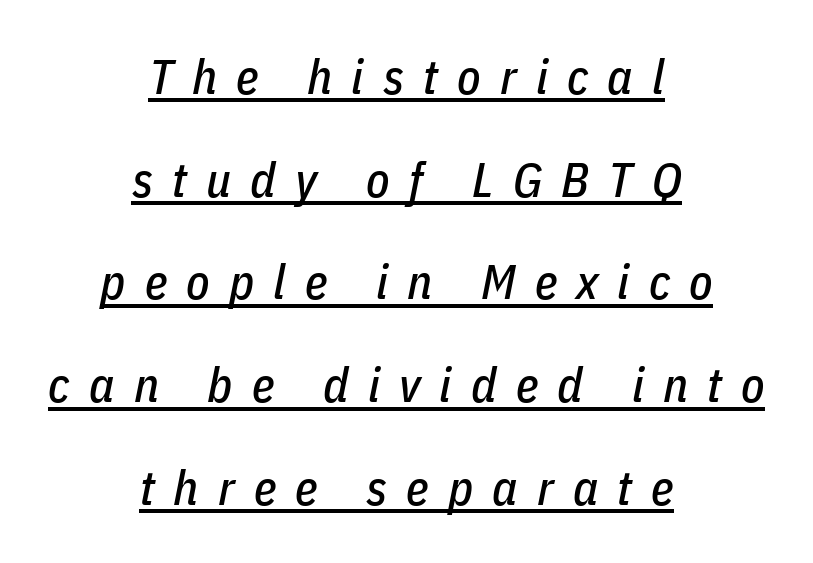
Q: Is the text italic (slanted)? A: Yes, it leans right by about 11 degrees.
Q: Is the text underlined? A: Yes.
Q: How is the paragraph aligned? A: Centered.
Q: Is the spacing between letters normal or unusually wide? A: Unusually wide.
Q: Is the spacing between lines tight, normal or loose? A: Loose.
Q: Width (condensed, normal, or wide)? A: Condensed.
Q: Stroke contrast? A: Low.
Q: x-height? A: Medium.
Q: Monospaced? A: No.
